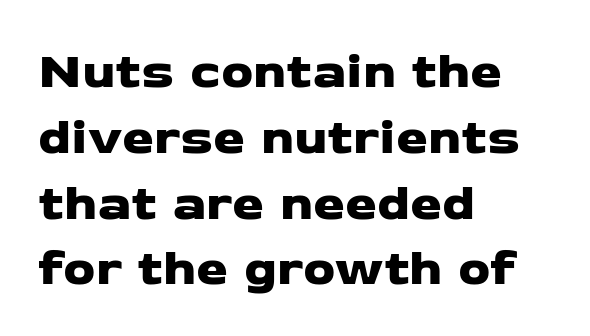
The lines sit at an ordinary, default distance from one another. Think of a printed novel: that variable character pitch is what you see here. Each line starts at the same left margin while the right side varies. These lines keep a tight, regular rhythm from letter to letter.
